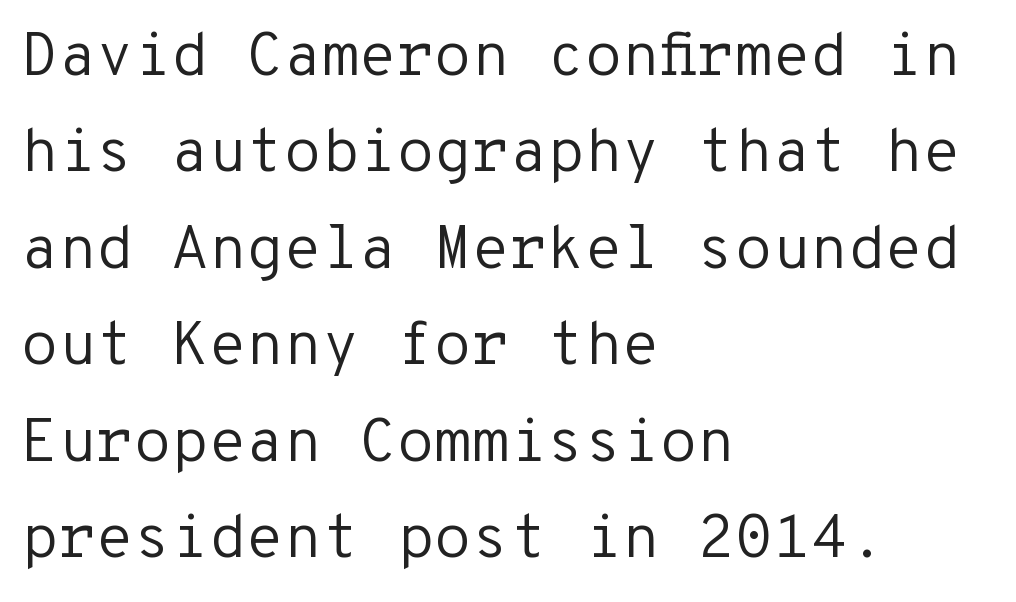
Q: Is the text bold? A: No.
Q: Is the text italic (slanted)? A: No, it is upright.
Q: Is the typeface a serif or a sans-serif typeface? A: Sans-serif.
Q: Is the text underlined? A: No.
Q: How is the paragraph aligned? A: Left-aligned.
Q: Is the spacing between letters normal or unusually wide? A: Normal.
Q: Is the spacing between lines tight, normal or loose? A: Normal.
Q: Width (condensed, normal, or wide)? A: Normal.
Q: Stroke contrast? A: Low.
Q: x-height? A: Medium.
Q: Monospaced? A: Yes.
